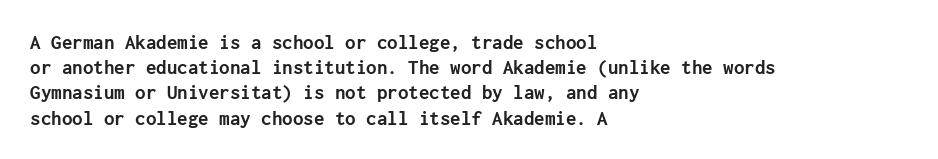
The image shows 21 px bold type, upright; set left-aligned, line spacing 1.2x, normal letter spacing, not underlined.
